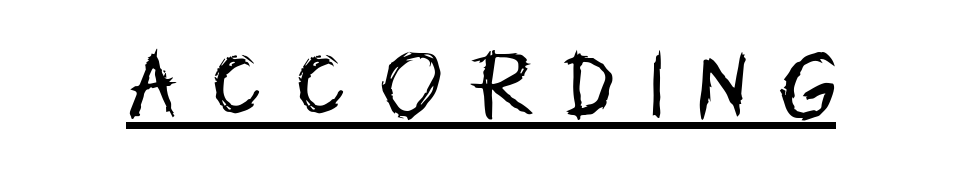
{"serif": "no", "italic": "no", "bold": "no", "weight": "regular", "width": "condensed", "stroke_contrast": "low", "x_height": "large", "monospaced": "no", "underline": "yes", "letter_spacing": "wide", "letter_spacing_em": 0.46, "glyph_px": 74}
